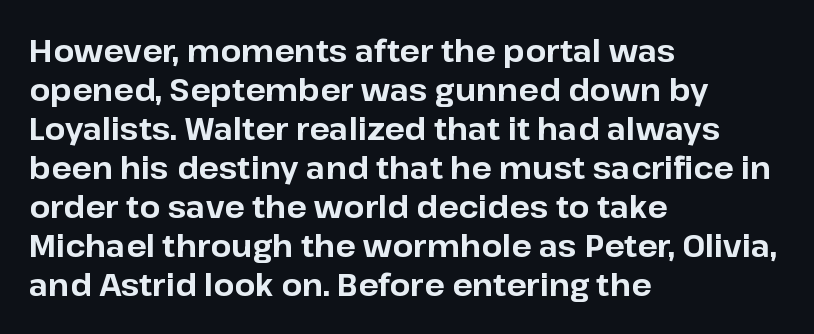
The image shows 30 px bold sans-serif type, upright; set left-aligned, normal line spacing (1.3x), normal letter spacing, not underlined; low stroke contrast and a medium x-height.
